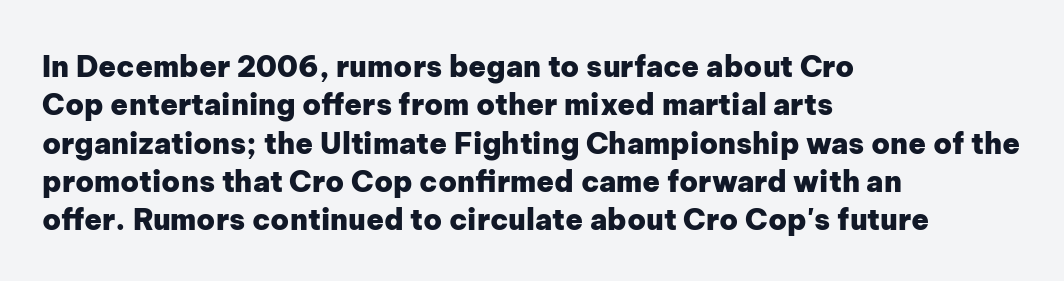
Q: Is the text bold? A: Yes.
Q: Is the text italic (slanted)? A: No, it is upright.
Q: Is the typeface a serif or a sans-serif typeface? A: Sans-serif.
Q: Is the text underlined? A: No.
Q: How is the paragraph aligned? A: Left-aligned.
Q: Is the spacing between letters normal or unusually wide? A: Normal.
Q: Is the spacing between lines tight, normal or loose? A: Normal.
Q: Width (condensed, normal, or wide)? A: Normal.
Q: Stroke contrast? A: Low.
Q: x-height? A: Medium.
Q: Monospaced? A: No.
